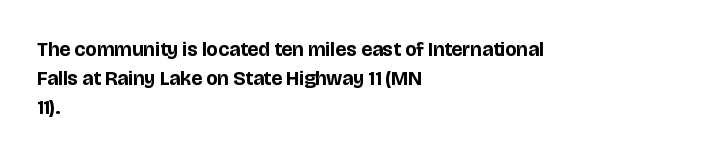
Style check: upright. The block of text has a typical density, with ordinary space between rows. The words here are not underlined. The paragraph shown leans on its left margin. The gaps between neighbouring characters are ordinary and unremarkable.
